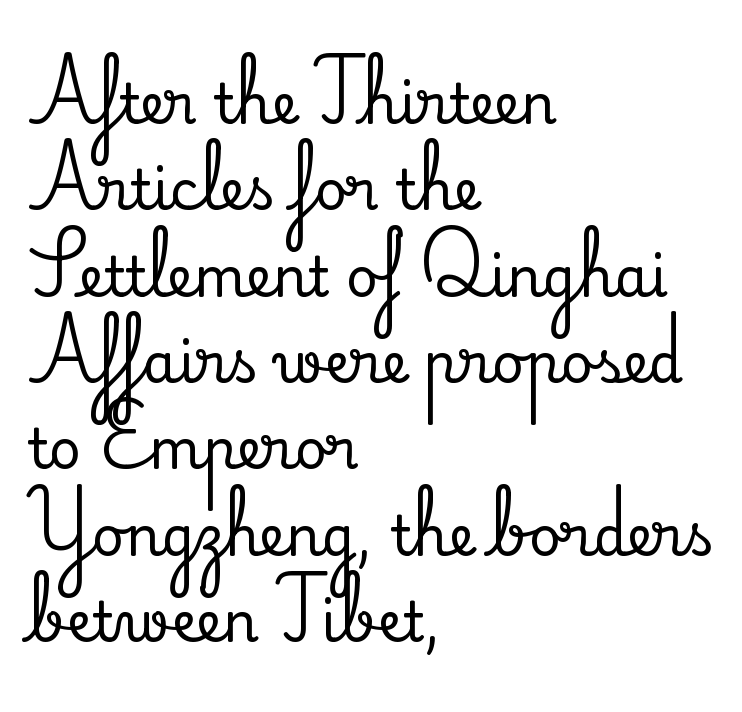
The glyphs in this specimen are seriffed. Each word holds together tightly as a unit, with standard inter-letter gaps. These lines stack with their left ends in a neat column. The letters advance in unequal steps, a hallmark of proportional type.
